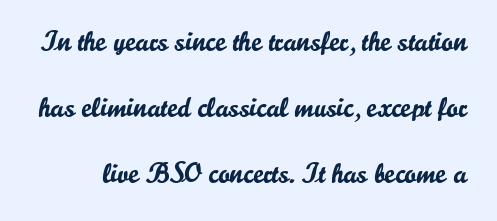
Q: Is the text italic (slanted)? A: Yes.
Q: Is the typeface a serif or a sans-serif typeface? A: Sans-serif.
Q: Is the text underlined? A: No.
Q: Is the spacing between letters normal or unusually wide? A: Normal.
Q: Is the spacing between lines tight, normal or loose? A: Loose.
Q: Width (condensed, normal, or wide)? A: Normal.
Q: Stroke contrast? A: Low.
Q: x-height? A: Small.
Q: Monospaced? A: No.
